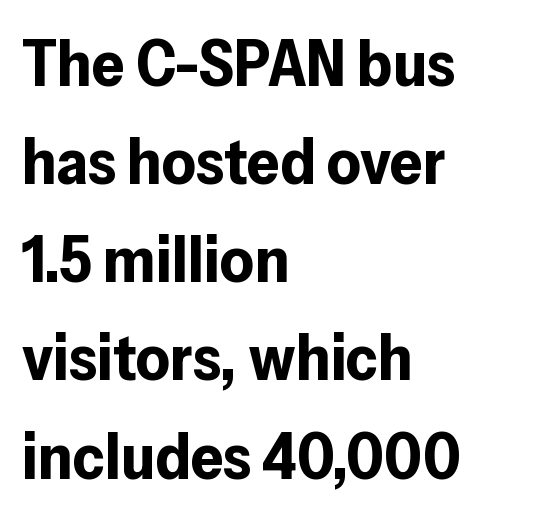
Q: Is the text bold? A: Yes.
Q: Is the text italic (slanted)? A: No, it is upright.
Q: Is the typeface a serif or a sans-serif typeface? A: Sans-serif.
Q: Is the text underlined? A: No.
Q: How is the paragraph aligned? A: Left-aligned.
Q: Is the spacing between letters normal or unusually wide? A: Normal.
Q: Is the spacing between lines tight, normal or loose? A: Normal.
Q: Width (condensed, normal, or wide)? A: Normal.
Q: Stroke contrast? A: Low.
Q: x-height? A: Medium.
Q: Monospaced? A: No.
